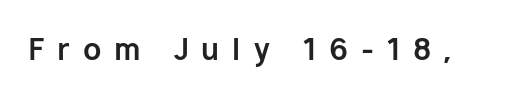
The passage shown has open, widely tracked lettering throughout. No feet cap the strokes, marking this as sans-serif type. Is this a fixed-width face? No — the glyphs have proportional, varying widths. Only glyphs here, with clear space below each row. You'd pick this weight for a headline — it's a proper bold.
